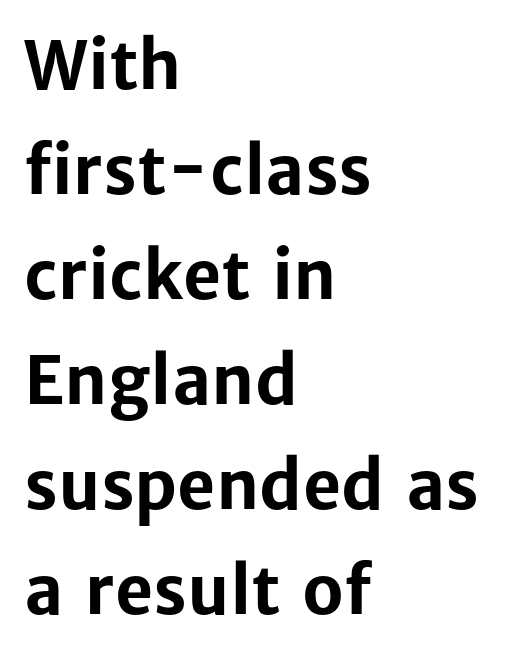
The image shows 66 px bold sans-serif type, upright; set left-aligned, normal line spacing (1.59x), normal letter spacing, not underlined; low stroke contrast and a medium x-height.
